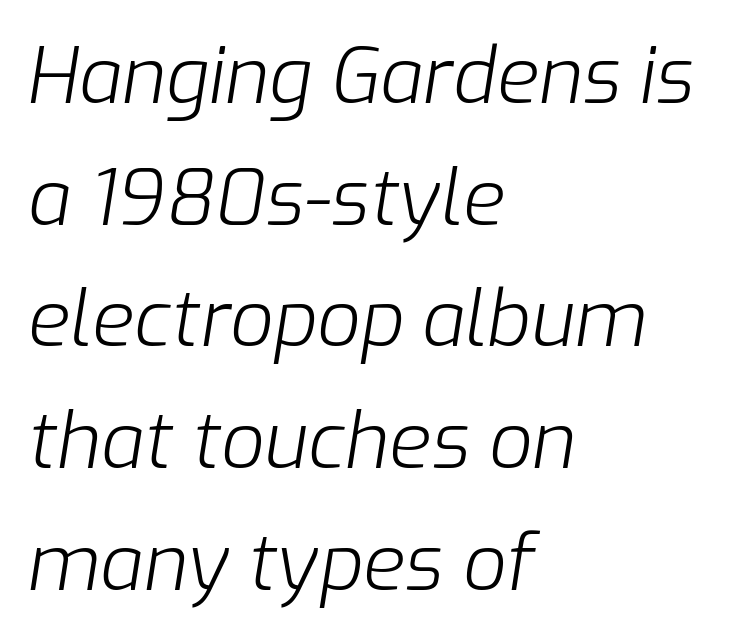
{"italic": "yes", "lean": "right", "slant_degrees": 9, "bold": "no", "weight": "light", "width": "normal", "stroke_contrast": "low", "x_height": "medium", "monospaced": "no", "underline": "no", "align": "left", "line_spacing": "normal", "line_spacing_ratio": 1.58, "letter_spacing": "normal", "letter_spacing_em": 0.0, "glyph_px": 77}
